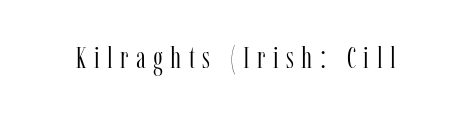
{"serif": "yes", "italic": "no", "bold": "no", "weight": "light", "width": "condensed", "stroke_contrast": "low", "x_height": "medium", "monospaced": "no", "underline": "no", "letter_spacing": "wide", "letter_spacing_em": 0.24, "glyph_px": 31}
